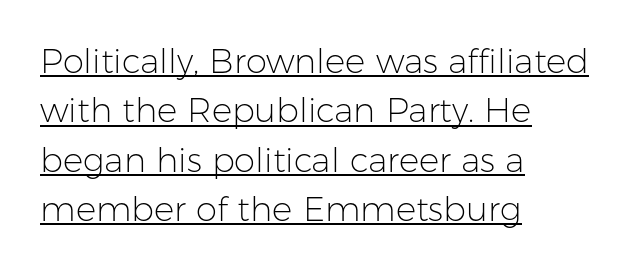
The image shows 34 px light sans-serif type, upright; set left-aligned, normal line spacing (1.45x), normal letter spacing, underlined; low stroke contrast and a medium x-height.
